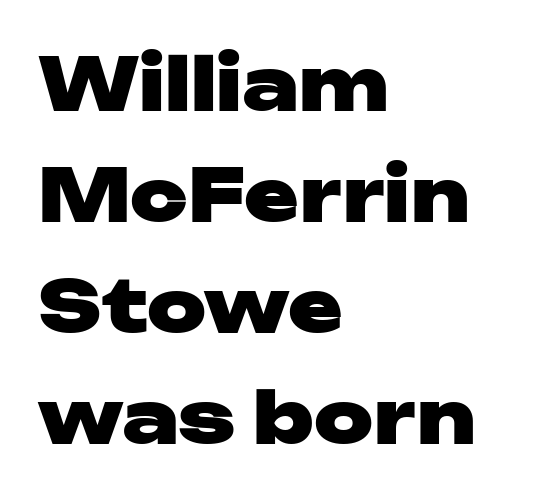
The image shows 73 px heavy, wide sans-serif type, upright; set left-aligned, normal line spacing (1.52x), normal letter spacing, not underlined; low stroke contrast and a medium x-height.
